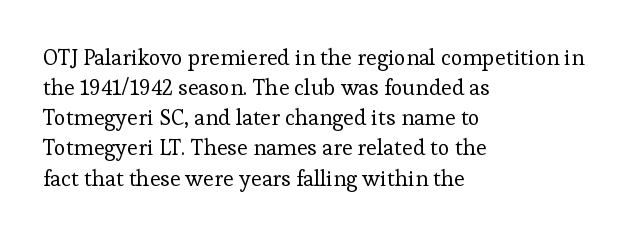
The image shows 22 px text type, upright; set left-aligned, normal line spacing (1.37x), normal letter spacing, not underlined.
